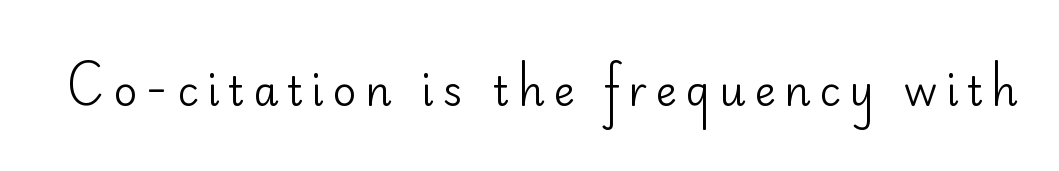
{"serif": "no", "italic": "no", "bold": "no", "weight": "regular", "width": "normal", "stroke_contrast": "low", "x_height": "small", "monospaced": "no", "underline": "no", "letter_spacing": "wide", "letter_spacing_em": 0.21, "glyph_px": 41}
